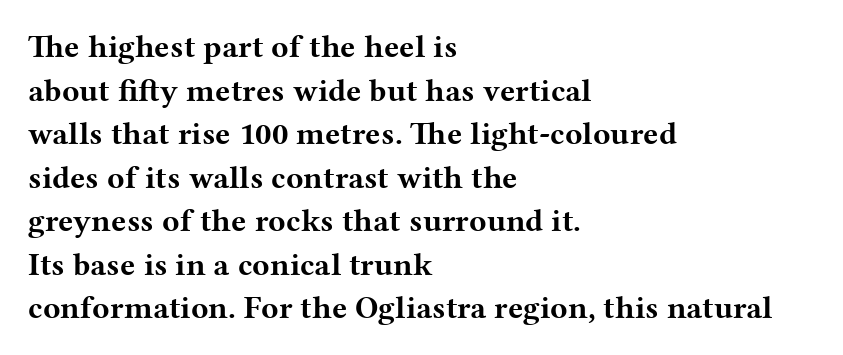
{"serif": "yes", "italic": "no", "bold": "yes", "weight": "bold", "width": "wide", "stroke_contrast": "medium", "x_height": "medium", "monospaced": "no", "underline": "no", "align": "left", "line_spacing": "normal", "line_spacing_ratio": 1.36, "letter_spacing": "normal", "letter_spacing_em": 0.0, "glyph_px": 32}
